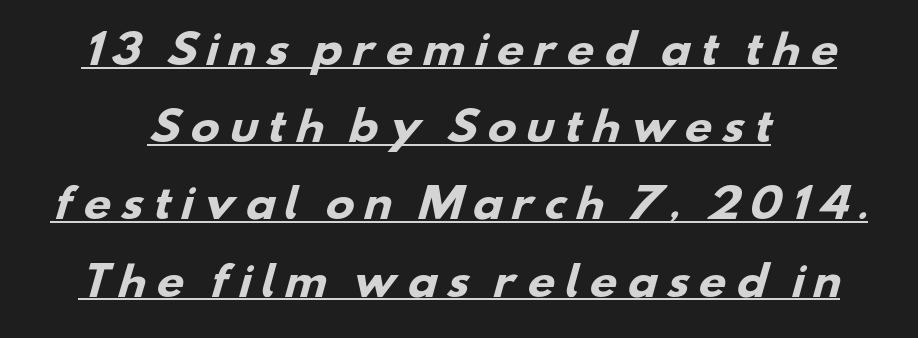
Stroke thickness is high; the sample reads as a true bold. This rendering uses center alignment, leaving both contours irregular but symmetric. The passage shown has open, widely tracked lettering throughout. The words here are underlined. Character widths vary here, with narrow letters taking less room than wide ones.
